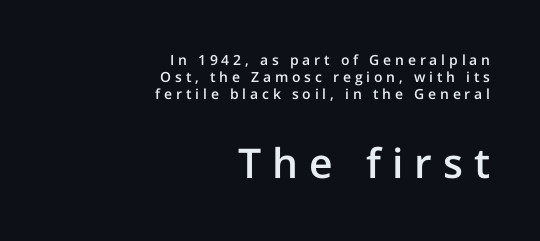
{"serif": "no", "italic": "no", "bold": "semi", "weight": "semibold", "width": "normal", "stroke_contrast": "low", "x_height": "medium", "monospaced": "no", "underline": "no", "align": "right", "line_spacing_ratio": 1.21, "letter_spacing": "wide", "letter_spacing_em": 0.27, "larger_block": "second", "size_ratio": 2.93, "glyph_px": 41}
